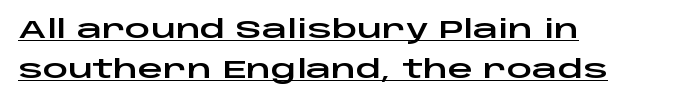
The image shows 25 px text type, upright; set left-aligned, normal line spacing (1.6x), normal letter spacing, underlined.
